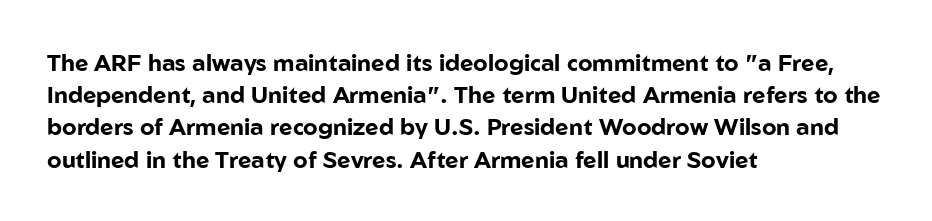
The image shows 23 px bold type, upright; set left-aligned, normal line spacing (1.4x), normal letter spacing, not underlined.
